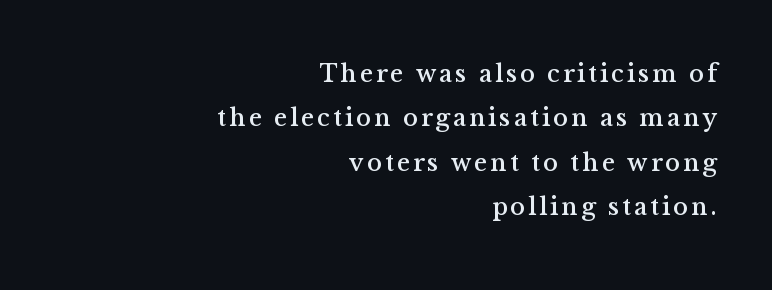
The image shows 25 px text type, upright; set right-aligned, line spacing 1.78x, not underlined.
